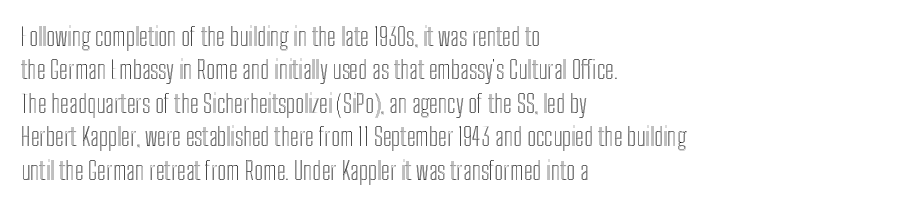
The image shows 25 px text type, upright; set left-aligned, normal line spacing (1.34x), normal letter spacing, not underlined.
